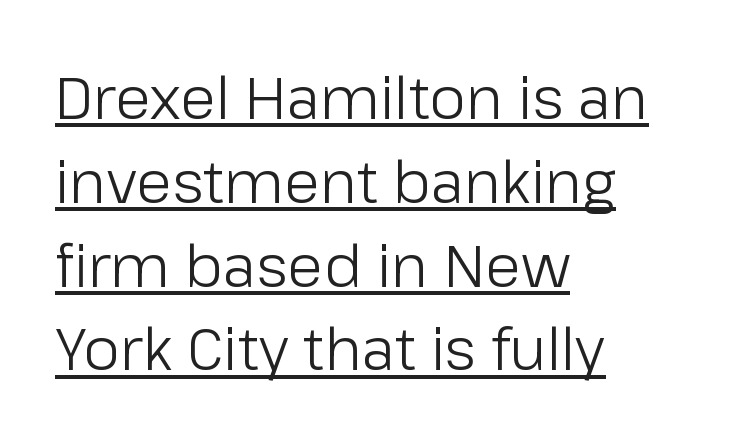
{"serif": "no", "italic": "no", "bold": "no", "weight": "light", "width": "normal", "stroke_contrast": "low", "x_height": "medium", "monospaced": "no", "underline": "yes", "align": "left", "line_spacing": "normal", "line_spacing_ratio": 1.42, "letter_spacing": "normal", "letter_spacing_em": 0.0, "glyph_px": 59}
